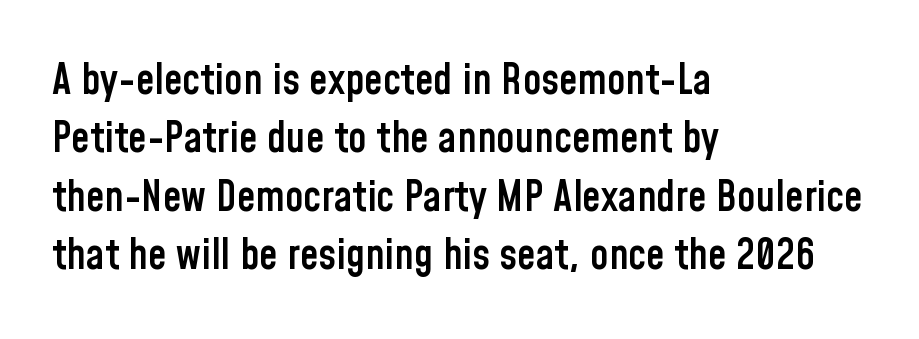
Q: Is the text bold? A: Semi-bold.
Q: Is the text italic (slanted)? A: No, it is upright.
Q: Is the typeface a serif or a sans-serif typeface? A: Sans-serif.
Q: Is the text underlined? A: No.
Q: How is the paragraph aligned? A: Left-aligned.
Q: Is the spacing between letters normal or unusually wide? A: Normal.
Q: Is the spacing between lines tight, normal or loose? A: Normal.
Q: Width (condensed, normal, or wide)? A: Condensed.
Q: Stroke contrast? A: Low.
Q: x-height? A: Medium.
Q: Monospaced? A: No.
